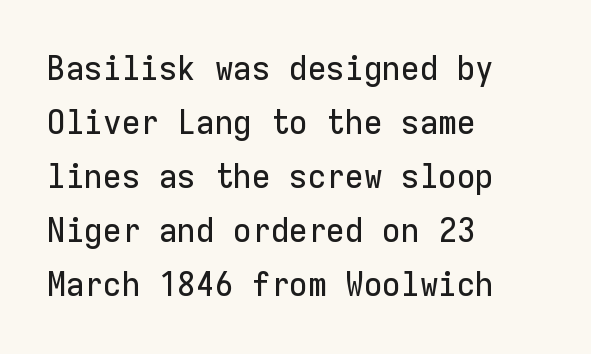
The image shows 34 px sans-serif type, upright, monospaced; set left-aligned, normal line spacing (1.59x), normal letter spacing, not underlined; low stroke contrast and a medium x-height.
